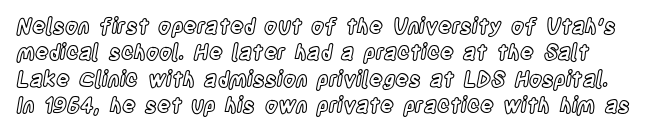
A normal amount of white space separates one row of letters from the next. Unmarked baselines from the first word to the last. There is no visible air inserted between adjacent glyphs.
